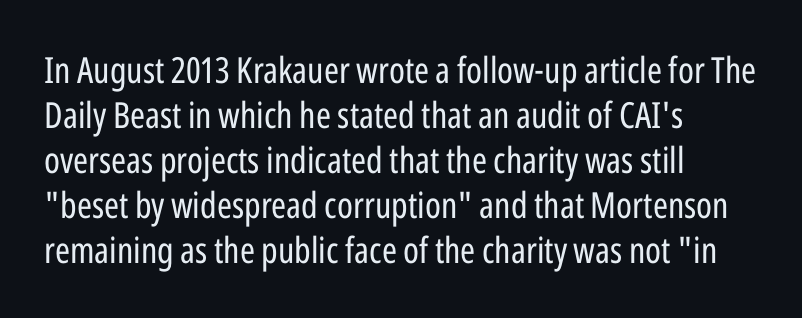
Q: Is the text bold? A: No.
Q: Is the text italic (slanted)? A: No, it is upright.
Q: Is the typeface a serif or a sans-serif typeface? A: Sans-serif.
Q: Is the text underlined? A: No.
Q: How is the paragraph aligned? A: Left-aligned.
Q: Is the spacing between letters normal or unusually wide? A: Normal.
Q: Is the spacing between lines tight, normal or loose? A: Normal.
Q: Width (condensed, normal, or wide)? A: Condensed.
Q: Stroke contrast? A: Low.
Q: x-height? A: Medium.
Q: Monospaced? A: No.
